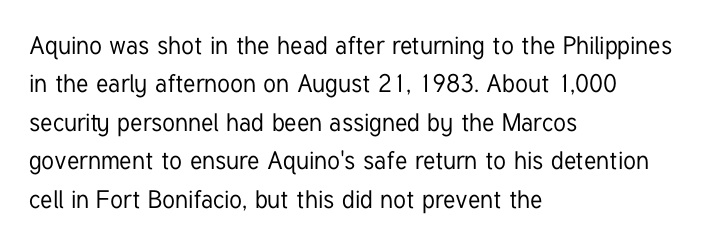
{"italic": "no", "underline": "no", "align": "left", "line_spacing": "normal", "line_spacing_ratio": 1.54, "letter_spacing": "normal", "letter_spacing_em": 0.0, "glyph_px": 25}
